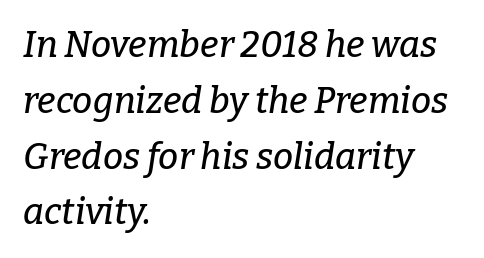
{"serif": "yes", "italic": "yes", "lean": "right", "slant_degrees": 9, "width": "normal", "stroke_contrast": "low", "x_height": "medium", "monospaced": "no", "underline": "no", "align": "left", "line_spacing": "normal", "line_spacing_ratio": 1.55, "letter_spacing": "normal", "letter_spacing_em": 0.0, "glyph_px": 36}
